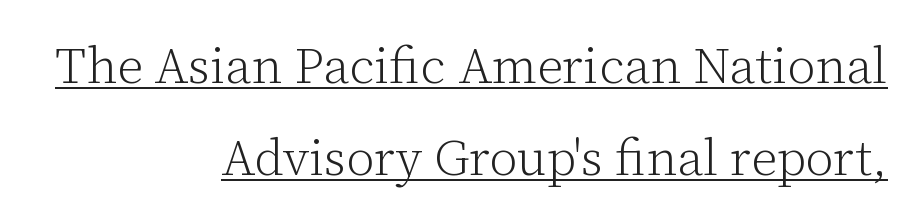
Q: Is the text bold? A: No.
Q: Is the text italic (slanted)? A: No, it is upright.
Q: Is the typeface a serif or a sans-serif typeface? A: Serif.
Q: Is the text underlined? A: Yes.
Q: How is the paragraph aligned? A: Right-aligned.
Q: Is the spacing between letters normal or unusually wide? A: Normal.
Q: Width (condensed, normal, or wide)? A: Normal.
Q: Stroke contrast? A: Low.
Q: x-height? A: Medium.
Q: Monospaced? A: No.
